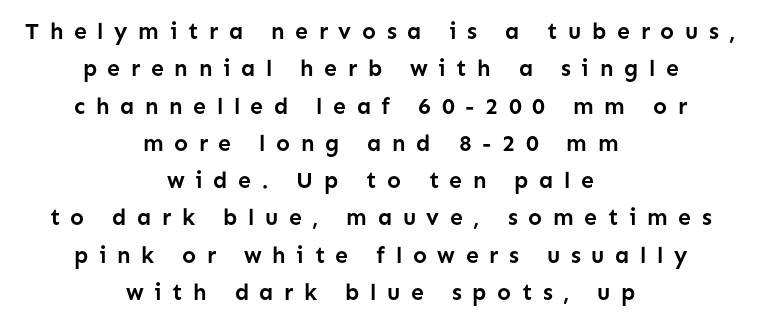
Q: Is the text bold? A: Yes.
Q: Is the text italic (slanted)? A: No, it is upright.
Q: Is the text underlined? A: No.
Q: How is the paragraph aligned? A: Centered.
Q: Is the spacing between letters normal or unusually wide? A: Unusually wide.
Q: Is the spacing between lines tight, normal or loose? A: Normal.
